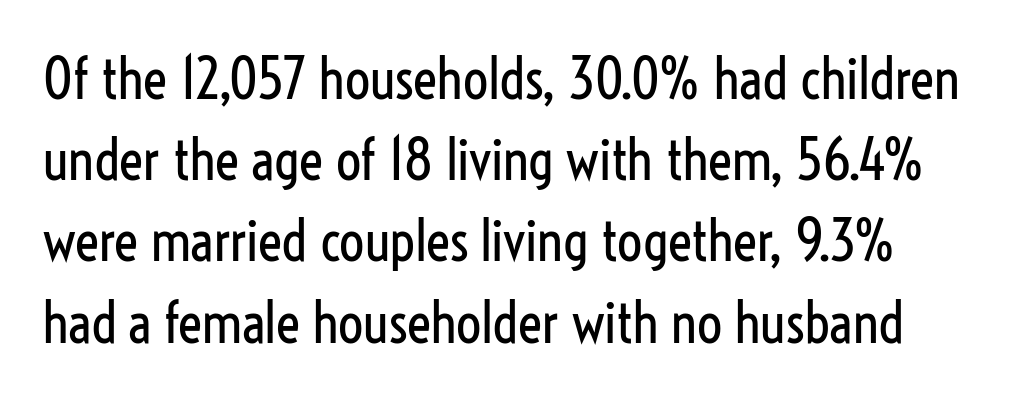
The image shows 56 px regular-weight, condensed sans-serif type, upright; set normal line spacing (1.45x), normal letter spacing, not underlined; low stroke contrast and a medium x-height.
